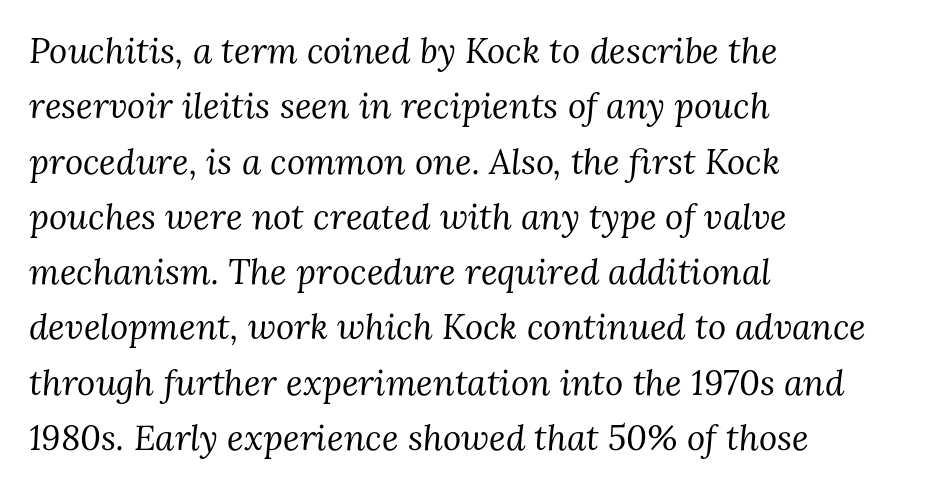
Q: Is the text bold? A: No.
Q: Is the text italic (slanted)? A: Yes, it leans right by about 3 degrees.
Q: Is the typeface a serif or a sans-serif typeface? A: Serif.
Q: Is the text underlined? A: No.
Q: How is the paragraph aligned? A: Left-aligned.
Q: Is the spacing between letters normal or unusually wide? A: Normal.
Q: Is the spacing between lines tight, normal or loose? A: Normal.
Q: Width (condensed, normal, or wide)? A: Normal.
Q: Stroke contrast? A: Medium.
Q: x-height? A: Medium.
Q: Monospaced? A: No.
